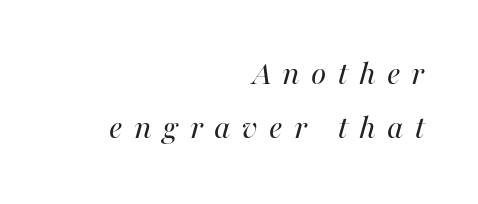
Line endings align vertically; line beginnings do not. This sample has the flowing, uneven cadence of proportional lettering. The face looks like a standard text weight, possibly lighter. Nobody drew a line under any word here. The space between consecutive lines is moderate.
